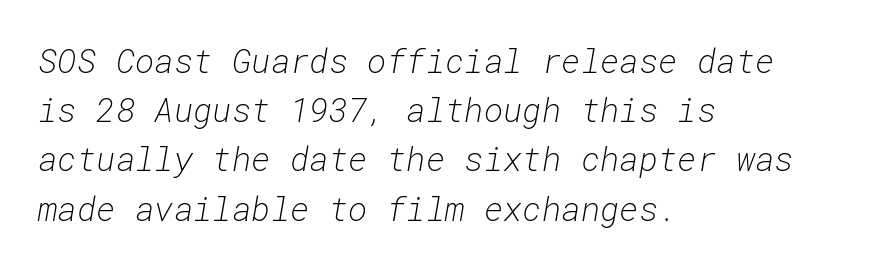
You could count columns in this text — the font is strictly monospaced. Students, note that the glyphs here touch the page at normal intervals. Line beginnings align vertically; line endings do not. Summary of weight: not heavy and not bold.
